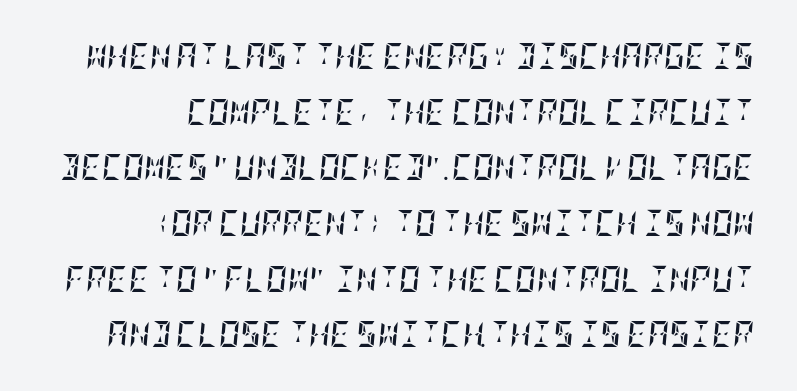
The image shows 26 px bold type, italic (leaning right); set right-aligned, loose line spacing (2.14x), normal letter spacing, not underlined.
